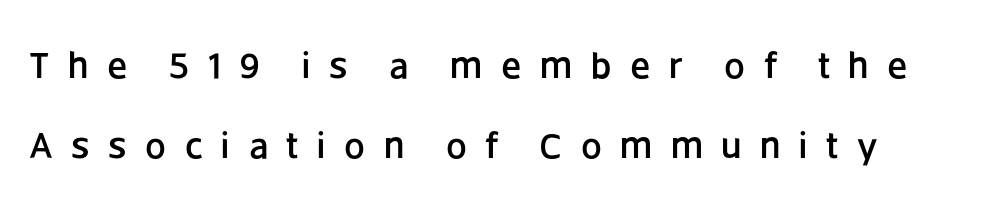
Q: Is the text italic (slanted)? A: No, it is upright.
Q: Is the typeface a serif or a sans-serif typeface? A: Sans-serif.
Q: Is the text underlined? A: No.
Q: How is the paragraph aligned? A: Left-aligned.
Q: Is the spacing between letters normal or unusually wide? A: Unusually wide.
Q: Is the spacing between lines tight, normal or loose? A: Loose.
Q: Width (condensed, normal, or wide)? A: Normal.
Q: Stroke contrast? A: Low.
Q: x-height? A: Large.
Q: Monospaced? A: No.
